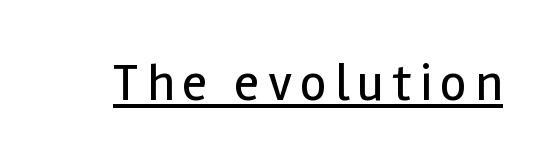
Q: Is the text bold? A: No.
Q: Is the text italic (slanted)? A: No, it is upright.
Q: Is the typeface a serif or a sans-serif typeface? A: Sans-serif.
Q: Is the text underlined? A: Yes.
Q: Width (condensed, normal, or wide)? A: Normal.
Q: x-height? A: Medium.
Q: Monospaced? A: No.
